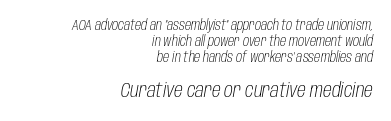
{"italic": "yes", "lean": "right", "slant_degrees": 10, "bold": "no", "underline": "no", "align": "right", "line_spacing": "tight", "line_spacing_ratio": 1.13, "letter_spacing": "normal", "letter_spacing_em": 0.0, "larger_block": "second", "size_ratio": 1.43, "glyph_px": 20}
